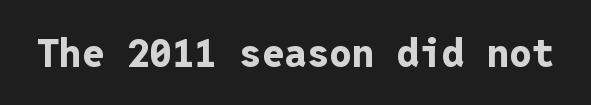
Spacing verdict: monospaced, one width for all characters. The rendering keeps characters at their native spacing. The font family rendered here belongs to the sans-serif group. Stroke thickness is high; the sample reads as a true bold.
